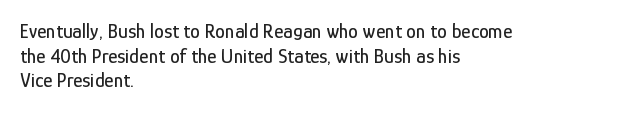
The image shows 20 px text type, upright; set left-aligned, line spacing 1.23x, normal letter spacing, not underlined.
